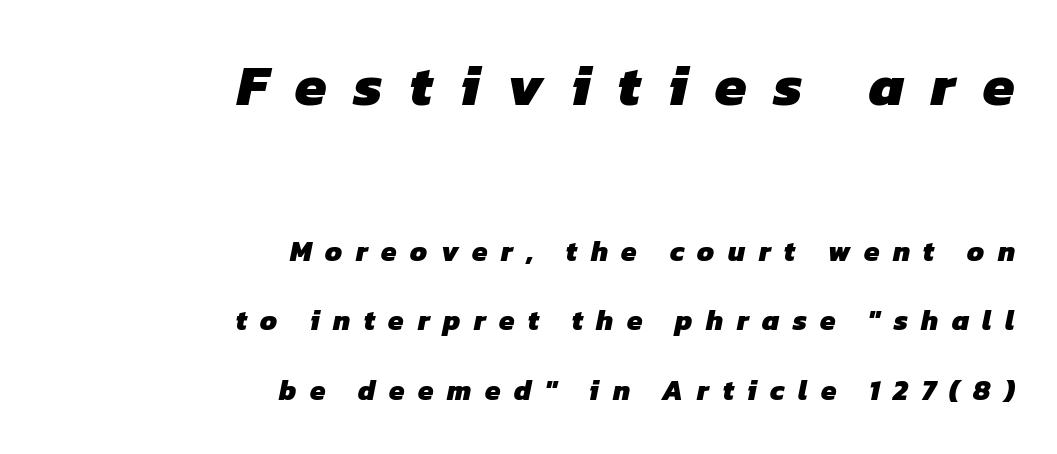
Q: Is the text bold? A: Yes.
Q: Is the typeface a serif or a sans-serif typeface? A: Sans-serif.
Q: Is the text underlined? A: No.
Q: How is the paragraph aligned? A: Right-aligned.
Q: Is the spacing between letters normal or unusually wide? A: Unusually wide.
Q: Is the spacing between lines tight, normal or loose? A: Loose.
Q: Which block of text is set in a larger size, the first (top) or the second (bottom)? A: The first (top) one.
Q: Width (condensed, normal, or wide)? A: Normal.
Q: Stroke contrast? A: Low.
Q: x-height? A: Medium.
Q: Monospaced? A: No.
